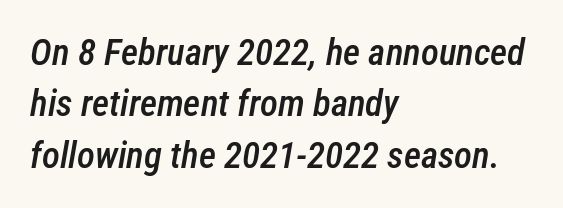
Q: Is the text bold? A: Semi-bold.
Q: Is the text italic (slanted)? A: Yes, it leans right by about 12 degrees.
Q: Is the text underlined? A: No.
Q: How is the paragraph aligned? A: Left-aligned.
Q: Is the spacing between letters normal or unusually wide? A: Normal.
Q: Is the spacing between lines tight, normal or loose? A: Normal.
Q: Width (condensed, normal, or wide)? A: Condensed.
Q: Stroke contrast? A: Low.
Q: x-height? A: Medium.
Q: Monospaced? A: No.
